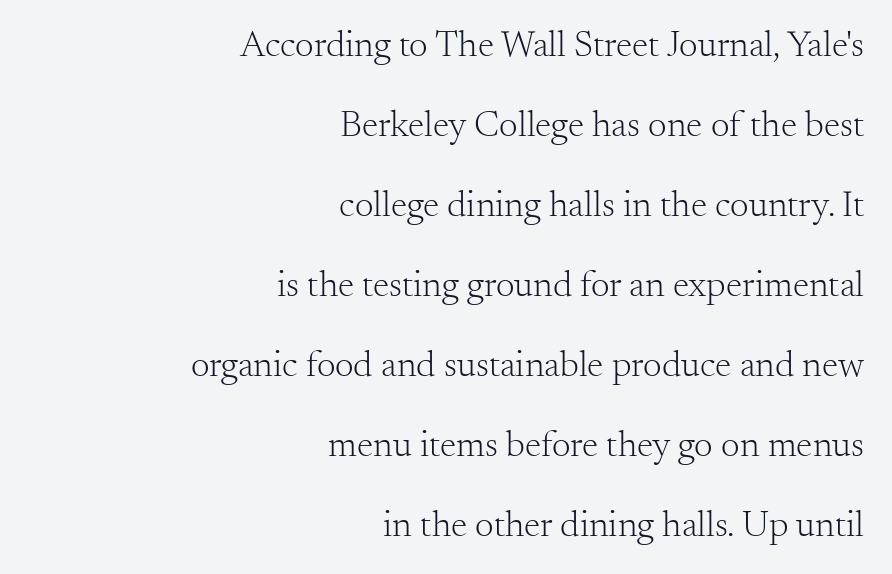
The image shows 37 px light serif type, upright; set right-aligned, loose line spacing (2.16x), normal letter spacing, not underlined; medium stroke contrast and a small x-height.
